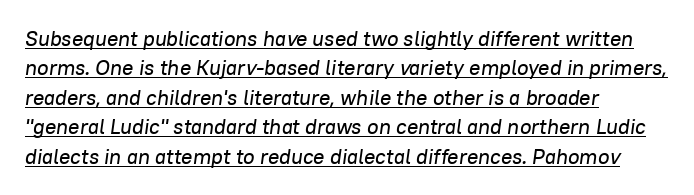
Emphasis is given by a line drawn under the lettering. Students, observe: this is what conventionally led text looks like. In terms of posture, this sample is oblique. Each word holds together tightly as a unit, with standard inter-letter gaps. Which margin do the lines hug? The left one — the right edge is uneven.
